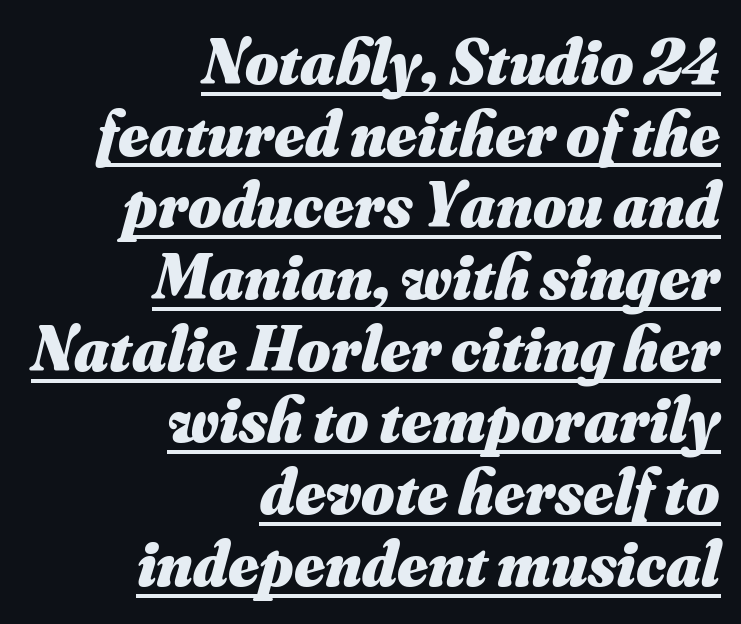
The image shows 64 px heavy type, italic (leaning right); set right-aligned, tight line spacing (1.12x), normal letter spacing, underlined; medium stroke contrast and a small x-height.
